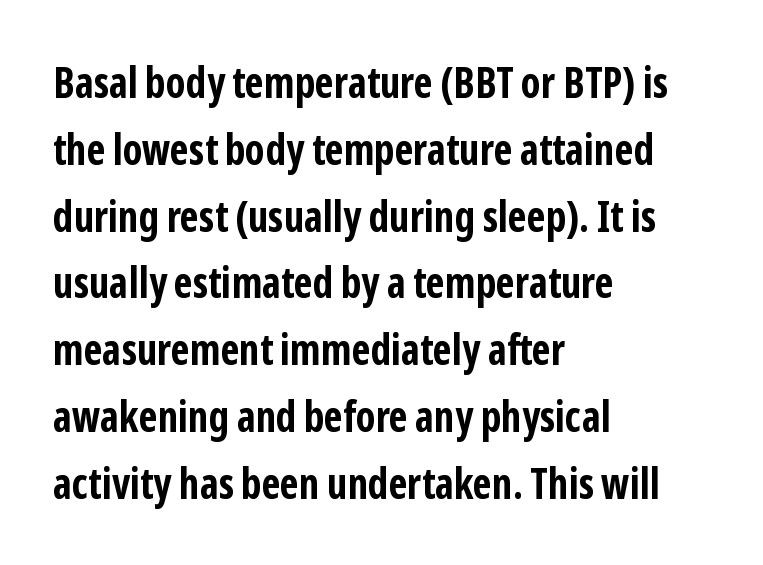
Vertical spacing — default. Default kerning and tracking; the words read as compact shapes. A typesetter would call this proportional, since set widths differ per character. Is the block centered? No — it sits flush against the left margin.
